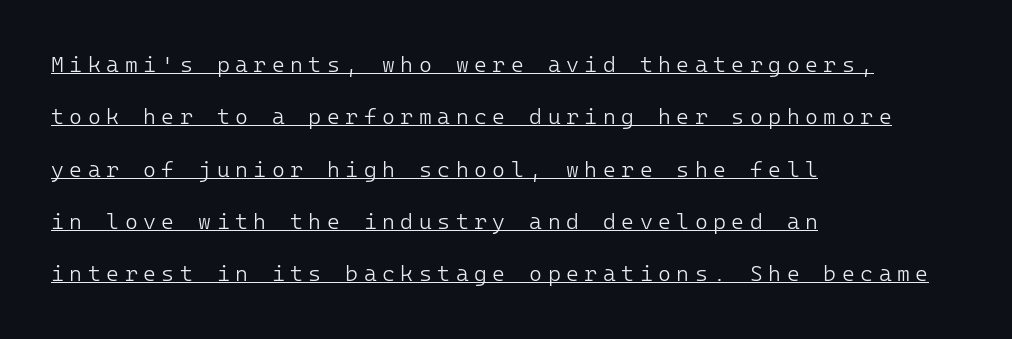
Ordinary non-slanted type is in use. Is the type heavy? It reads as light-to-regular instead. Underlined type. The rendering anchors every line to the left-hand side. You could only call the tracking loose — the letters float apart.
